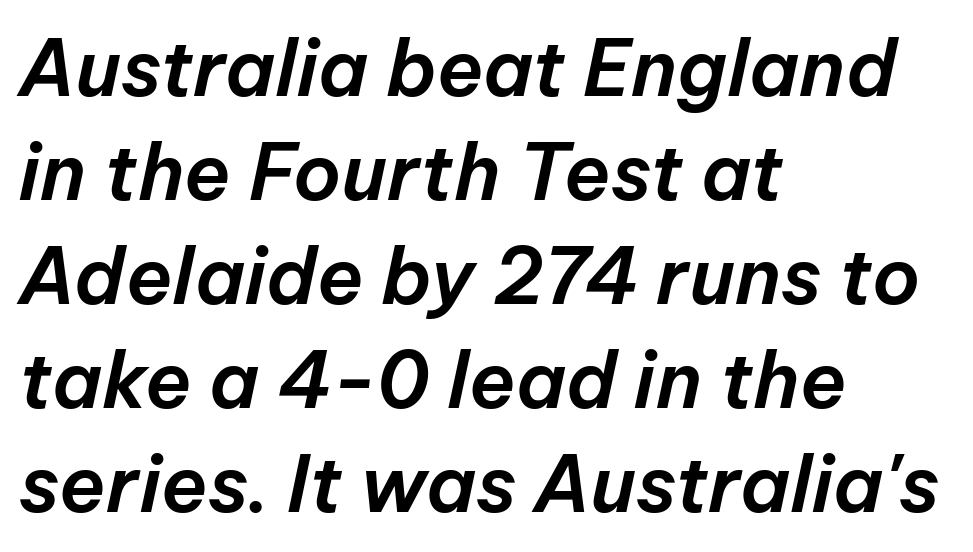
The image shows 77 px text type, italic (leaning right); set left-aligned, normal line spacing (1.35x), normal letter spacing, not underlined; low stroke contrast and a medium x-height.
